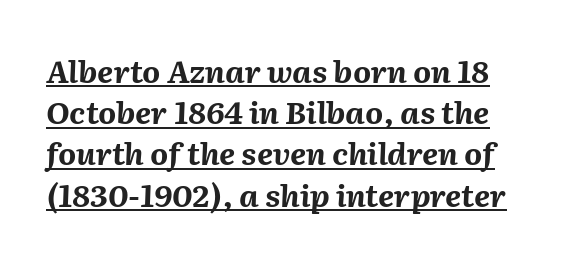
Do the characters align in a grid? No, the font is proportional. How heavy is the stroke? Heavy — this is a bold. The face used here has a pronounced slope to its letters. The designer left line spacing at the default.
